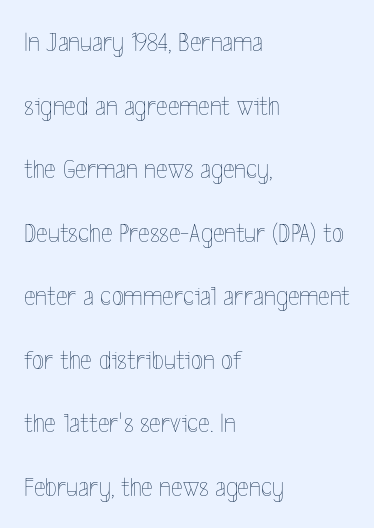
The lines are quadded left. Here the glyphs are tracked normally, forming tight word shapes. Unbolded letterforms with no extra heft. It's the straight-up-and-down kind of type. Only glyphs here, with clear space below each row.
